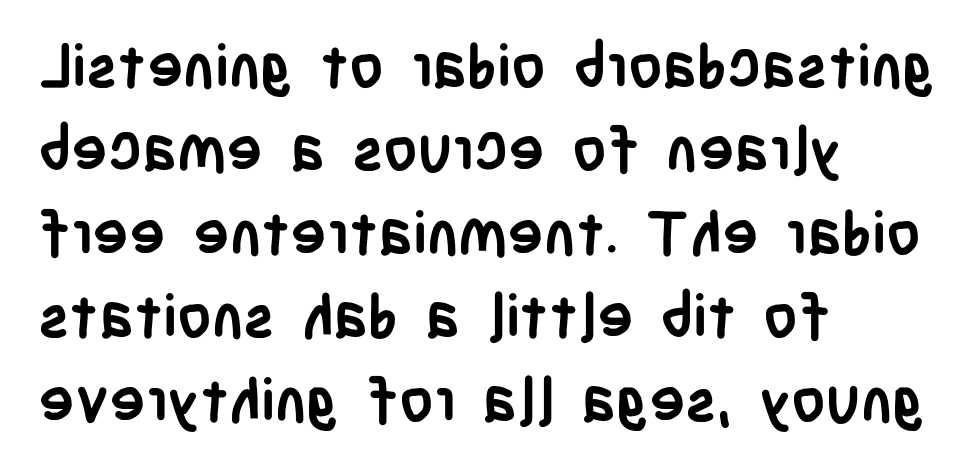
{"serif": "no", "italic": "no", "bold": "yes", "weight": "semibold", "width": "condensed", "stroke_contrast": "low", "x_height": "large", "monospaced": "no", "underline": "no", "align": "left", "line_spacing": "normal", "line_spacing_ratio": 1.39, "letter_spacing": "normal", "letter_spacing_em": 0.0, "glyph_px": 60}
